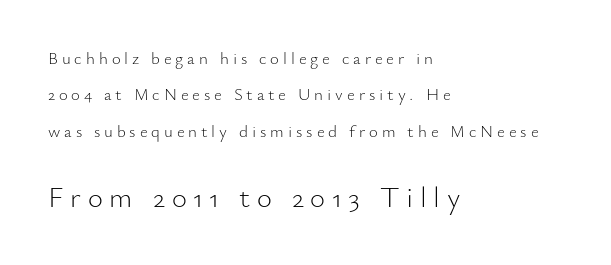
{"serif": "no", "italic": "no", "bold": "no", "weight": "light", "width": "normal", "stroke_contrast": "low", "x_height": "small", "monospaced": "no", "underline": "no", "align": "left", "line_spacing": "loose", "line_spacing_ratio": 2.14, "letter_spacing": "wide", "letter_spacing_em": 0.23, "larger_block": "second", "size_ratio": 1.71, "glyph_px": 29}
